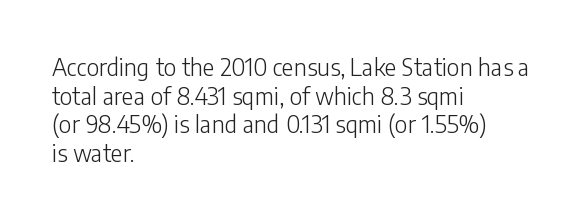
Q: Is the text bold? A: No.
Q: Is the text italic (slanted)? A: No, it is upright.
Q: Is the text underlined? A: No.
Q: How is the paragraph aligned? A: Left-aligned.
Q: Is the spacing between letters normal or unusually wide? A: Normal.
Q: Is the spacing between lines tight, normal or loose? A: Normal.
